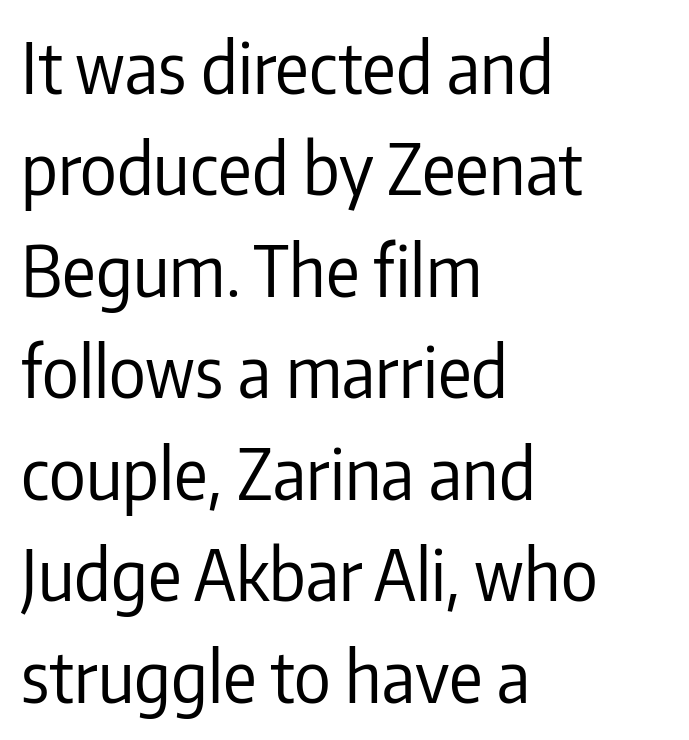
The image shows 70 px regular-weight, condensed sans-serif type, upright; set left-aligned, normal line spacing (1.45x), normal letter spacing, not underlined; low stroke contrast and a medium x-height.
